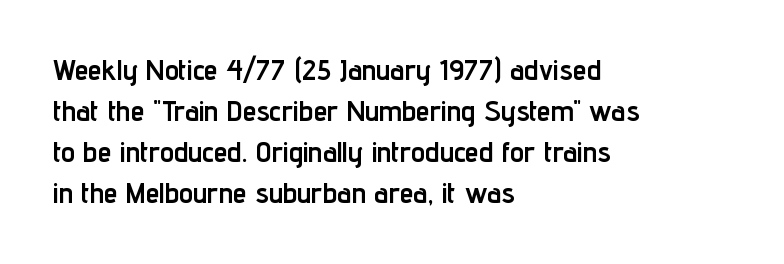
{"serif": "no", "italic": "no", "bold": "yes", "weight": "semibold", "width": "condensed", "stroke_contrast": "low", "x_height": "medium", "monospaced": "no", "underline": "no", "align": "left", "line_spacing": "normal", "line_spacing_ratio": 1.47, "letter_spacing": "normal", "letter_spacing_em": 0.0, "glyph_px": 28}
